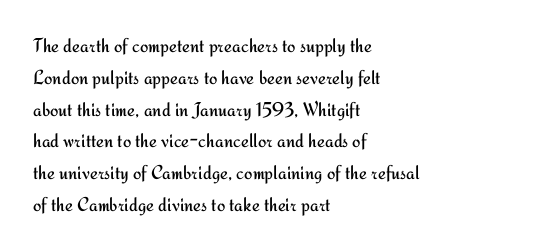
{"italic": "no", "bold": "no", "underline": "no", "align": "left", "line_spacing": "normal", "line_spacing_ratio": 1.59, "letter_spacing": "normal", "letter_spacing_em": 0.0, "glyph_px": 20}
